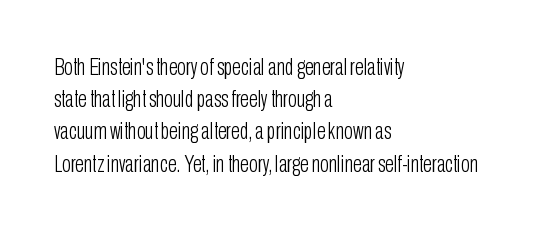
Regarding leading, the lines here are spaced in the standard way. The setting favours the left margin, as ordinary paragraphs usually do. The typeface has the unassuming heft of standard copy or less. The tracking reads as untouched default to a designer's eye. Type without underlining. Vertical strokes here are truly vertical.
